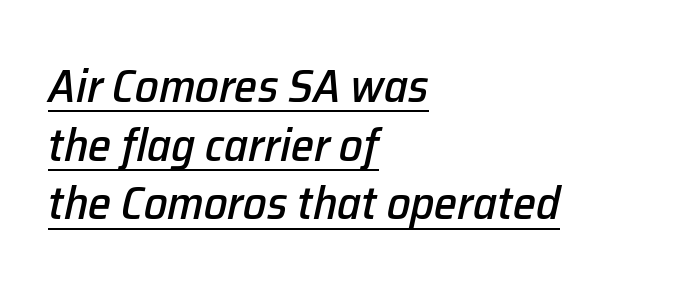
{"italic": "yes", "lean": "right", "slant_degrees": 12, "width": "normal", "stroke_contrast": "low", "x_height": "medium", "monospaced": "no", "underline": "yes", "align": "left", "line_spacing": "normal", "line_spacing_ratio": 1.25, "letter_spacing": "normal", "letter_spacing_em": 0.0, "glyph_px": 47}
